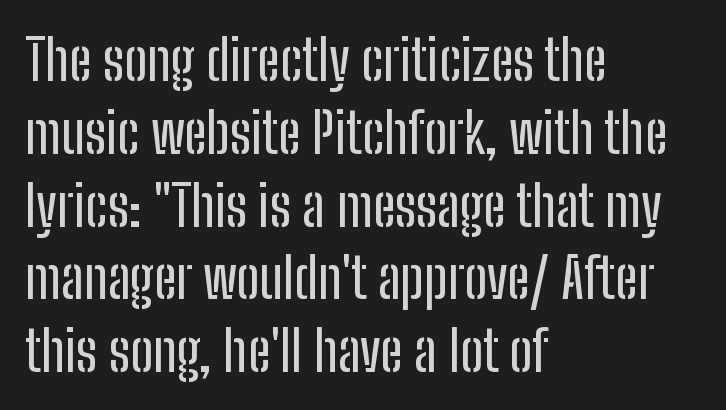
The image shows 56 px condensed sans-serif type, upright; set left-aligned, normal line spacing (1.3x), normal letter spacing, not underlined; low stroke contrast and a medium x-height.
